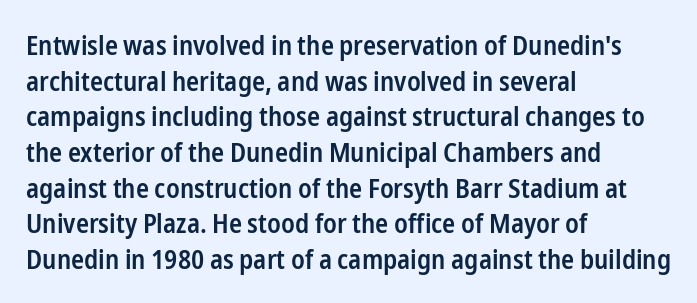
{"italic": "no", "bold": "semi", "underline": "no", "align": "left", "line_spacing": "normal", "line_spacing_ratio": 1.32, "letter_spacing": "normal", "letter_spacing_em": 0.0, "glyph_px": 27}
